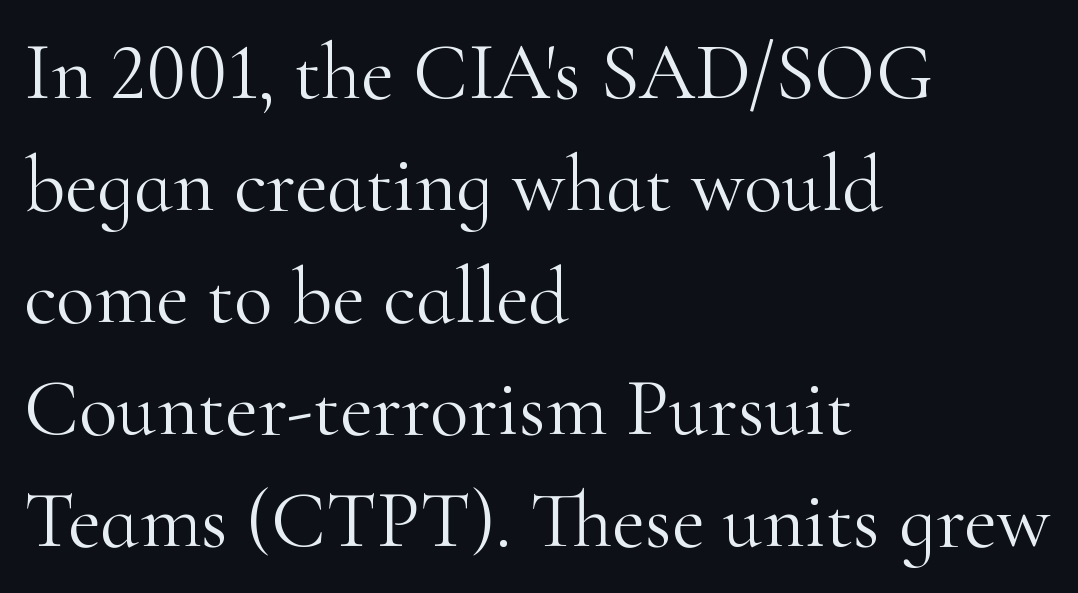
{"serif": "yes", "italic": "no", "bold": "no", "weight": "light", "width": "normal", "stroke_contrast": "high", "x_height": "small", "monospaced": "no", "underline": "no", "align": "left", "line_spacing": "normal", "line_spacing_ratio": 1.4, "letter_spacing": "normal", "letter_spacing_em": 0.0, "glyph_px": 80}
